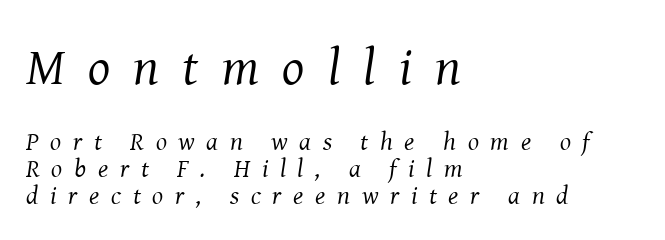
{"serif": "yes", "italic": "yes", "lean": "right", "slant_degrees": 8, "bold": "no", "weight": "regular", "width": "normal", "stroke_contrast": "medium", "x_height": "medium", "monospaced": "no", "underline": "no", "align": "left", "line_spacing": "tight", "line_spacing_ratio": 1.03, "letter_spacing": "wide", "letter_spacing_em": 0.45, "larger_block": "first", "size_ratio": 2.0, "glyph_px": 52}
